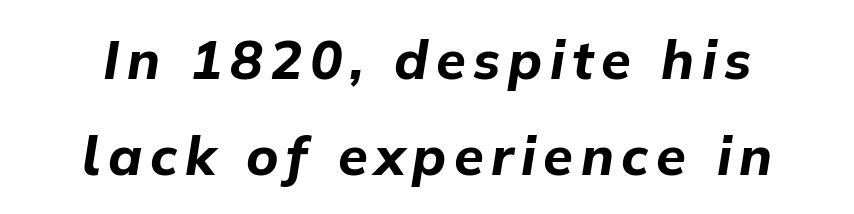
Q: Is the text bold? A: Yes.
Q: Is the text italic (slanted)? A: Yes, it leans right by about 9 degrees.
Q: Is the text underlined? A: No.
Q: Width (condensed, normal, or wide)? A: Normal.
Q: Stroke contrast? A: Low.
Q: x-height? A: Medium.
Q: Monospaced? A: No.
